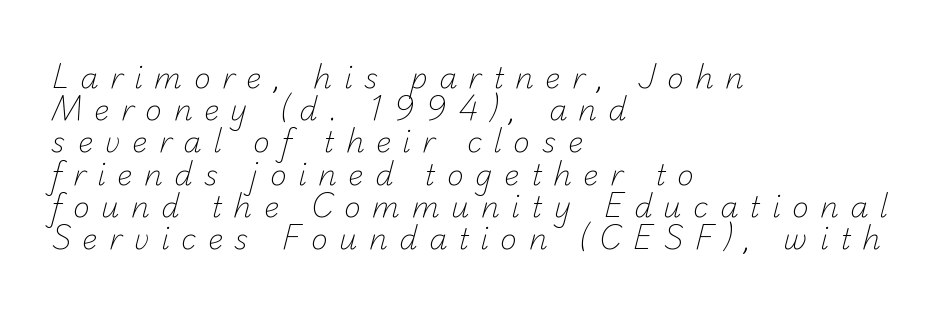
The image shows 29 px light sans-serif type; set left-aligned, tight line spacing (1.11x), unusually wide letter spacing (+0.39 em), not underlined; low stroke contrast and a small x-height.
